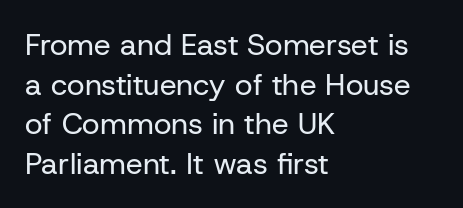
{"serif": "no", "italic": "no", "bold": "no", "weight": "regular", "width": "normal", "stroke_contrast": "low", "x_height": "medium", "monospaced": "no", "underline": "no", "align": "left", "line_spacing": "normal", "line_spacing_ratio": 1.32, "letter_spacing": "normal", "letter_spacing_em": 0.0, "glyph_px": 30}
